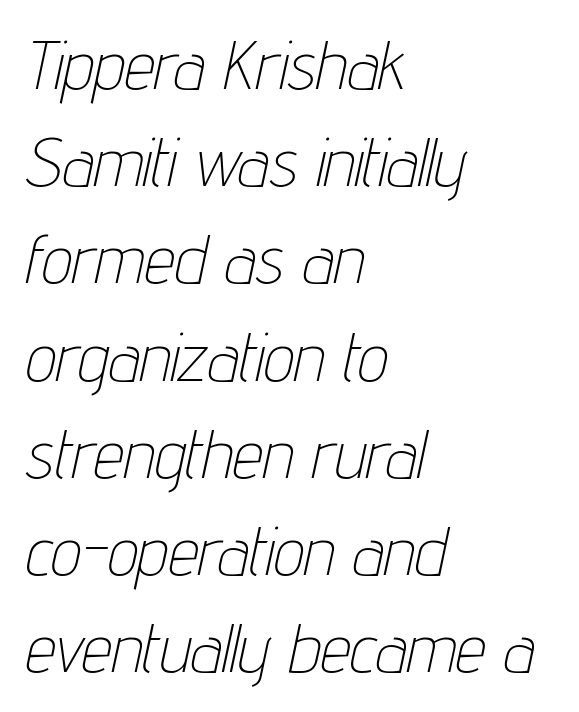
Characters follow at the spacing the type designer built in. Regarding leading, the lines here are spaced in the standard way. Letters rest on an invisible, unmarked baseline. Every character sits at an angle, as italics do. This sample is left-justified, so line endings fall wherever the words run out. Stroke thickness stays within the range of a standard reading face or lighter.
